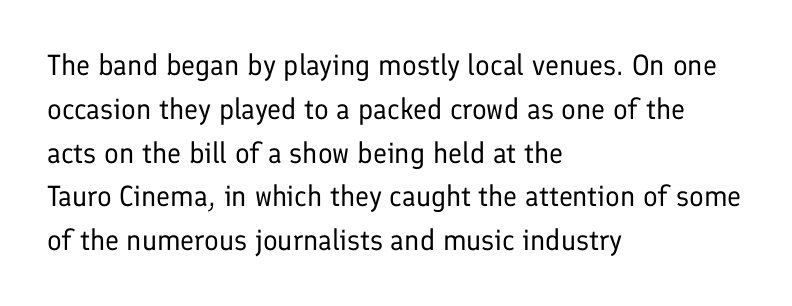
The image shows 29 px regular-weight sans-serif type, upright; set left-aligned, normal line spacing (1.51x), normal letter spacing, not underlined; low stroke contrast and a medium x-height.
